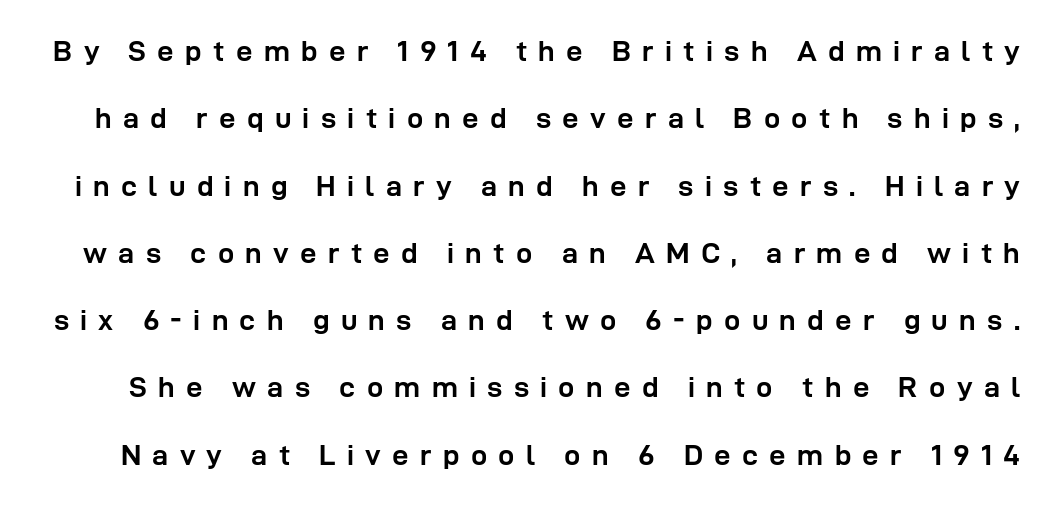
{"serif": "no", "italic": "no", "bold": "yes", "weight": "semibold", "width": "normal", "stroke_contrast": "low", "x_height": "medium", "monospaced": "no", "underline": "no", "line_spacing": "loose", "line_spacing_ratio": 2.32, "letter_spacing": "wide", "letter_spacing_em": 0.39, "glyph_px": 29}
